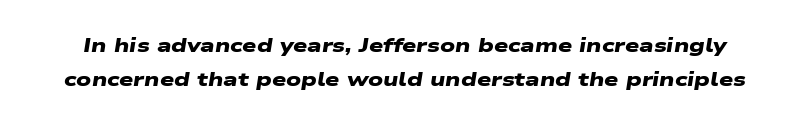
{"bold": "yes", "underline": "no", "line_spacing_ratio": 1.72, "letter_spacing": "normal", "letter_spacing_em": 0.0, "glyph_px": 20}
